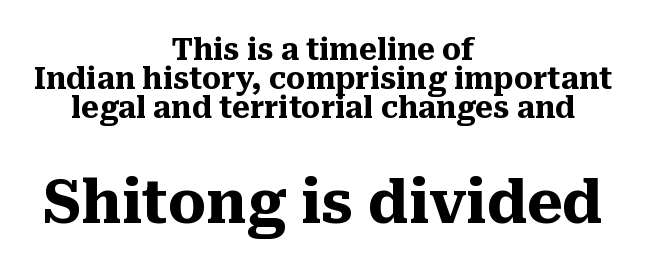
The image shows 60 px heavy serif type, upright; set centered, tight line spacing (0.97x), normal letter spacing, not underlined; the second (bottom) block is 2.0x larger; medium stroke contrast and a medium x-height.
